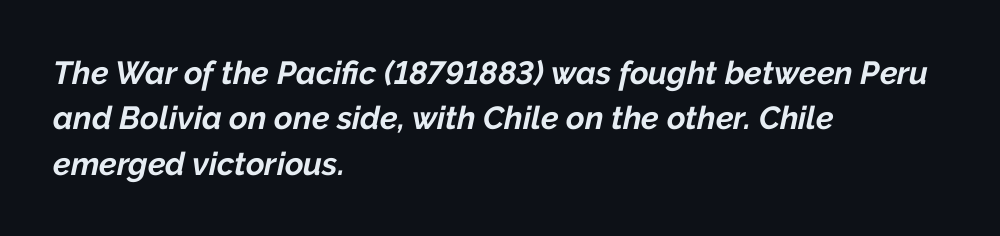
A typesetter would call this proportional, since set widths differ per character. Inter-character spacing is left at the font's built-in metrics. Bold? Absolutely — the strokes are thick and heavy. Reading down the column, the eye jumps a familiar distance to each next line.
